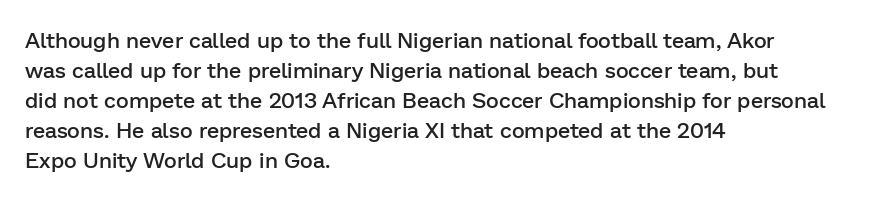
Q: Is the text bold? A: Semi-bold.
Q: Is the text italic (slanted)? A: No, it is upright.
Q: Is the text underlined? A: No.
Q: How is the paragraph aligned? A: Left-aligned.
Q: Is the spacing between letters normal or unusually wide? A: Normal.
Q: Is the spacing between lines tight, normal or loose? A: Normal.
